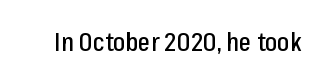
Q: Is the text italic (slanted)? A: No, it is upright.
Q: Is the text underlined? A: No.
Q: Is the spacing between letters normal or unusually wide? A: Normal.
